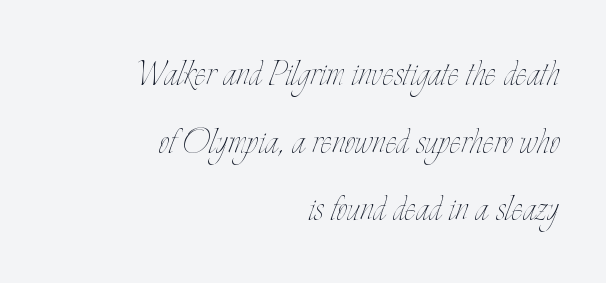
Q: Is the text bold? A: No.
Q: Is the text italic (slanted)? A: Yes.
Q: Is the text underlined? A: No.
Q: How is the paragraph aligned? A: Right-aligned.
Q: Is the spacing between letters normal or unusually wide? A: Normal.
Q: Is the spacing between lines tight, normal or loose? A: Normal.
Q: Width (condensed, normal, or wide)? A: Condensed.
Q: Stroke contrast? A: Low.
Q: x-height? A: Small.
Q: Monospaced? A: No.
